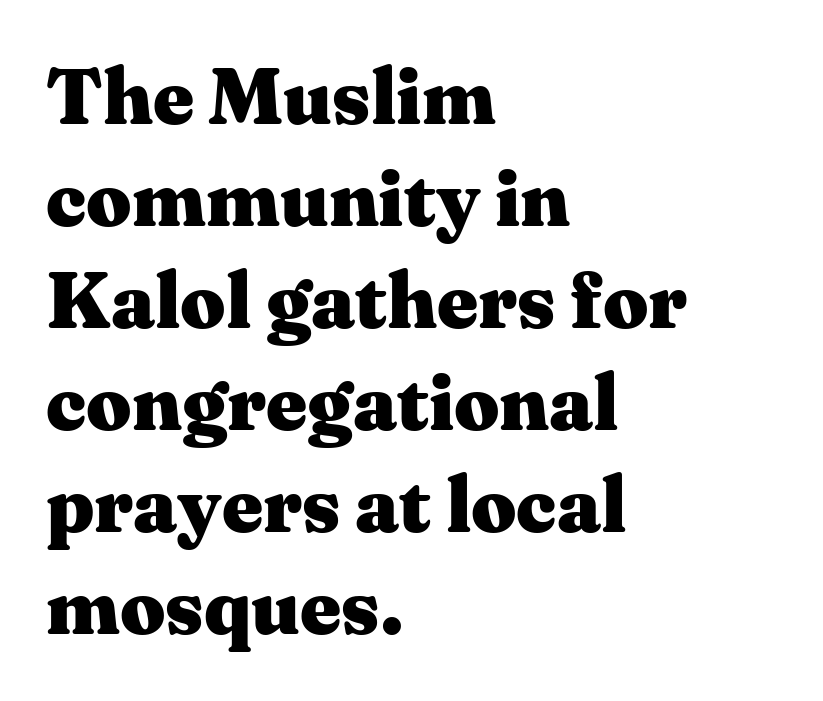
Q: Is the text bold? A: Yes.
Q: Is the text italic (slanted)? A: No, it is upright.
Q: Is the typeface a serif or a sans-serif typeface? A: Serif.
Q: Is the text underlined? A: No.
Q: How is the paragraph aligned? A: Left-aligned.
Q: Is the spacing between letters normal or unusually wide? A: Normal.
Q: Is the spacing between lines tight, normal or loose? A: Normal.
Q: Width (condensed, normal, or wide)? A: Wide.
Q: Stroke contrast? A: Medium.
Q: x-height? A: Medium.
Q: Monospaced? A: No.
